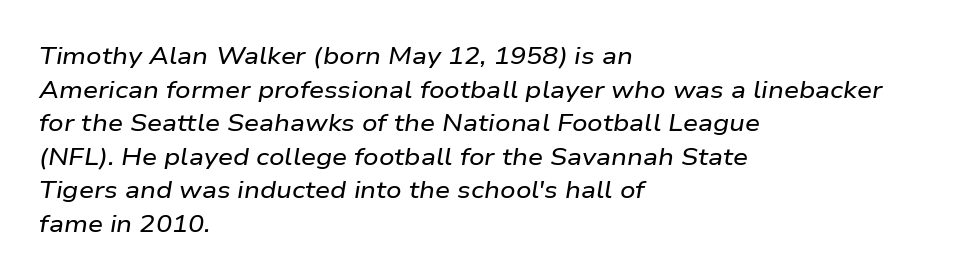
The image shows 24 px text type, italic (leaning right); set left-aligned, normal line spacing (1.4x), normal letter spacing, not underlined.
